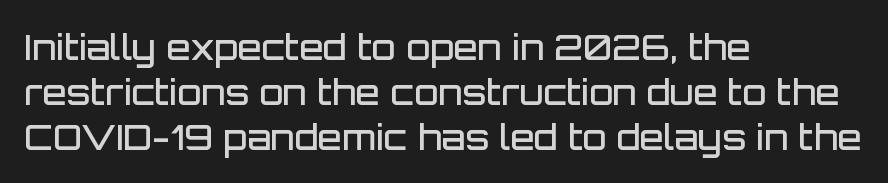
The image shows 35 px semibold sans-serif type, upright; set left-aligned, normal line spacing (1.28x), normal letter spacing, not underlined; low stroke contrast and a large x-height.
